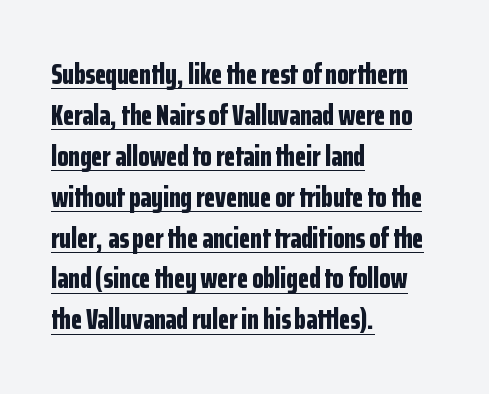
Q: Is the text bold? A: Yes.
Q: Is the text italic (slanted)? A: No, it is upright.
Q: Is the typeface a serif or a sans-serif typeface? A: Sans-serif.
Q: Is the text underlined? A: Yes.
Q: How is the paragraph aligned? A: Left-aligned.
Q: Is the spacing between letters normal or unusually wide? A: Normal.
Q: Is the spacing between lines tight, normal or loose? A: Normal.
Q: Width (condensed, normal, or wide)? A: Condensed.
Q: Stroke contrast? A: Low.
Q: x-height? A: Medium.
Q: Monospaced? A: No.
